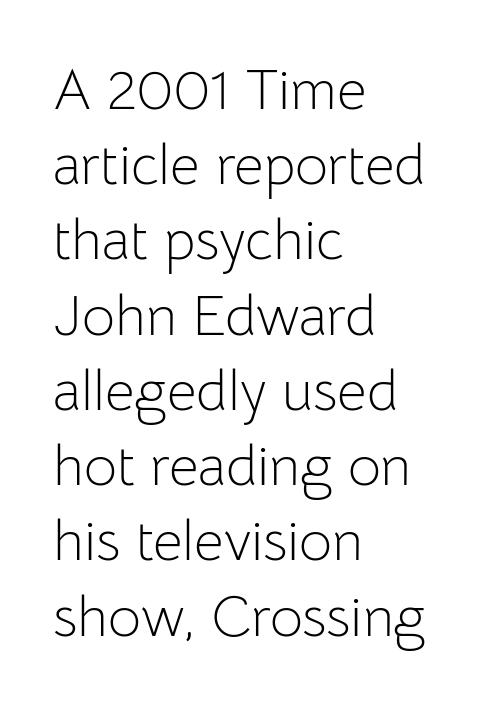
The glyphs in this specimen are sans serif. Characters remain perfectly vertical along every line. Rows of type keep a routine distance in the vertical direction. The passage shown is typed in a proportional face where columns would drift. The typeface has the unassuming heft of standard copy or less.
